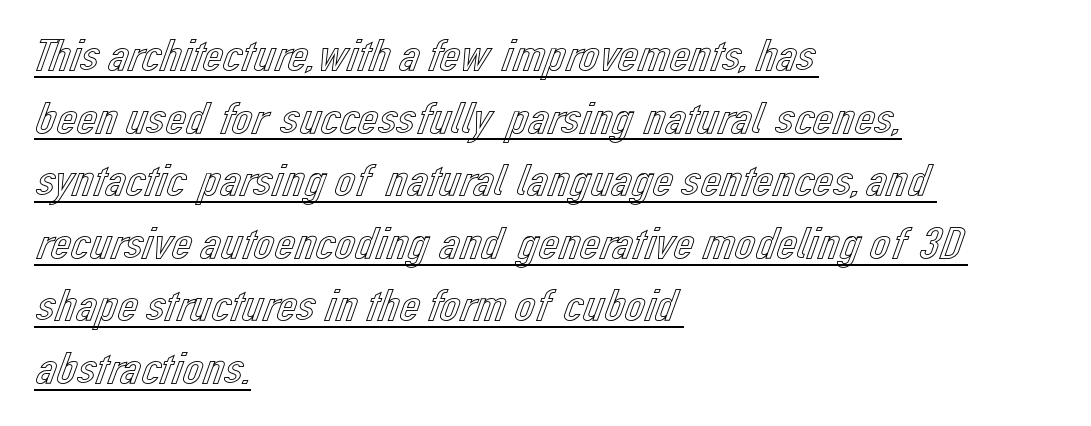
Q: Is the text italic (slanted)? A: Yes.
Q: Is the text underlined? A: Yes.
Q: How is the paragraph aligned? A: Left-aligned.
Q: Is the spacing between letters normal or unusually wide? A: Normal.
Q: Is the spacing between lines tight, normal or loose? A: Normal.
Q: Width (condensed, normal, or wide)? A: Normal.
Q: x-height? A: Medium.
Q: Monospaced? A: No.
